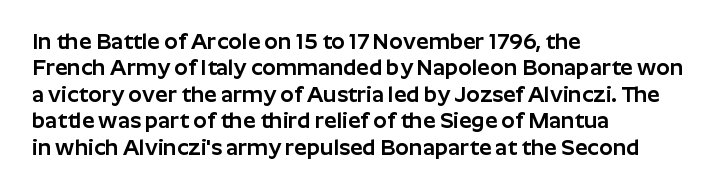
Q: Is the text italic (slanted)? A: No, it is upright.
Q: Is the text underlined? A: No.
Q: How is the paragraph aligned? A: Left-aligned.
Q: Is the spacing between letters normal or unusually wide? A: Normal.
